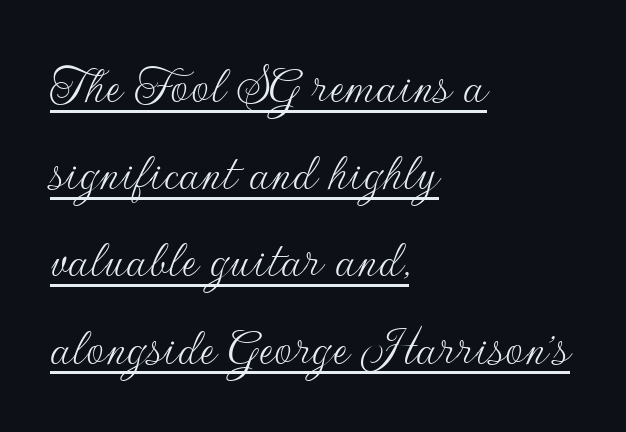
Q: Is the text bold? A: No.
Q: Is the text italic (slanted)? A: Yes.
Q: Is the typeface a serif or a sans-serif typeface? A: Sans-serif.
Q: Is the text underlined? A: Yes.
Q: How is the paragraph aligned? A: Left-aligned.
Q: Is the spacing between letters normal or unusually wide? A: Normal.
Q: Is the spacing between lines tight, normal or loose? A: Normal.
Q: Width (condensed, normal, or wide)? A: Normal.
Q: Stroke contrast? A: Low.
Q: x-height? A: Small.
Q: Monospaced? A: No.
